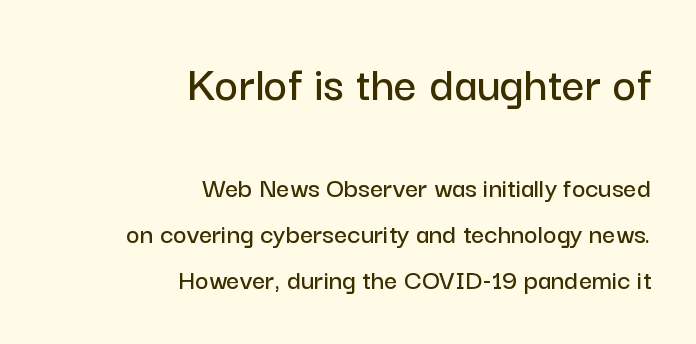
Q: Is the text italic (slanted)? A: No, it is upright.
Q: Is the typeface a serif or a sans-serif typeface? A: Sans-serif.
Q: Is the text underlined? A: No.
Q: How is the paragraph aligned? A: Right-aligned.
Q: Is the spacing between letters normal or unusually wide? A: Normal.
Q: Is the spacing between lines tight, normal or loose? A: Normal.
Q: Which block of text is set in a larger size, the first (top) or the second (bottom)? A: The first (top) one.
Q: Width (condensed, normal, or wide)? A: Normal.
Q: Stroke contrast? A: Low.
Q: x-height? A: Medium.
Q: Monospaced? A: No.
